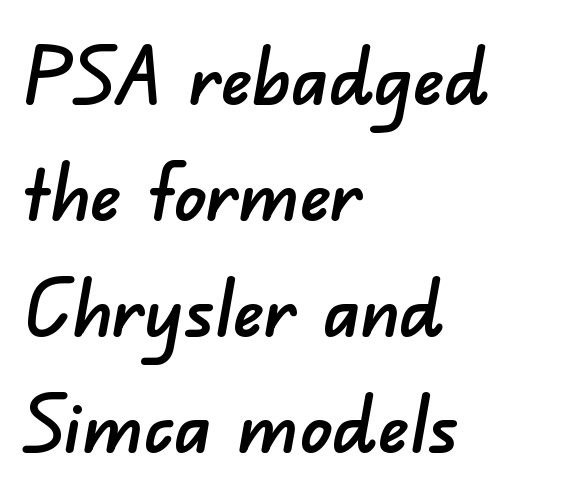
{"serif": "no", "width": "normal", "stroke_contrast": "low", "x_height": "small", "monospaced": "no", "underline": "no", "align": "left", "line_spacing": "normal", "line_spacing_ratio": 1.47, "letter_spacing": "normal", "letter_spacing_em": 0.0, "glyph_px": 79}
